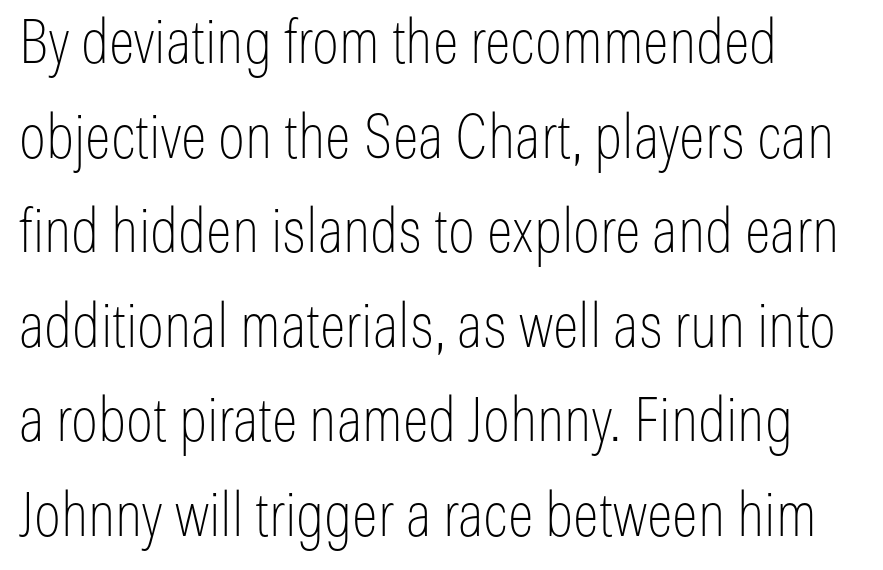
{"serif": "no", "italic": "no", "bold": "no", "weight": "thin", "width": "condensed", "stroke_contrast": "low", "x_height": "medium", "monospaced": "no", "underline": "no", "align": "left", "line_spacing": "normal", "line_spacing_ratio": 1.55, "letter_spacing": "normal", "letter_spacing_em": 0.0, "glyph_px": 61}
